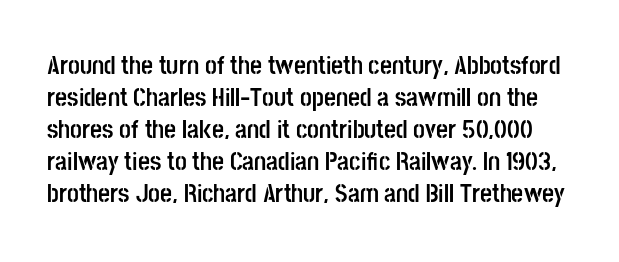
The image shows 26 px bold type, upright; set line spacing 1.23x, normal letter spacing, not underlined.
